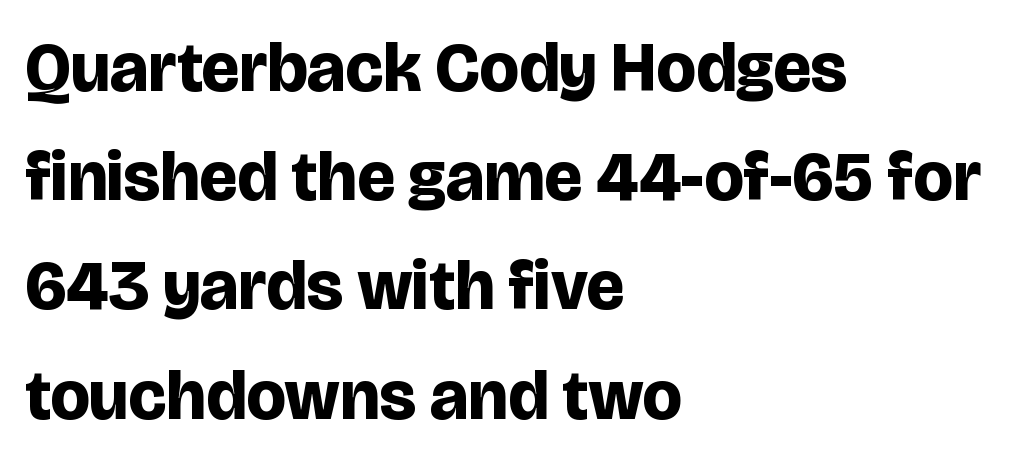
Q: Is the text bold? A: Yes.
Q: Is the text italic (slanted)? A: No, it is upright.
Q: Is the typeface a serif or a sans-serif typeface? A: Sans-serif.
Q: Is the text underlined? A: No.
Q: How is the paragraph aligned? A: Left-aligned.
Q: Is the spacing between letters normal or unusually wide? A: Normal.
Q: Is the spacing between lines tight, normal or loose? A: Normal.
Q: Width (condensed, normal, or wide)? A: Normal.
Q: Stroke contrast? A: Low.
Q: x-height? A: Large.
Q: Monospaced? A: No.
